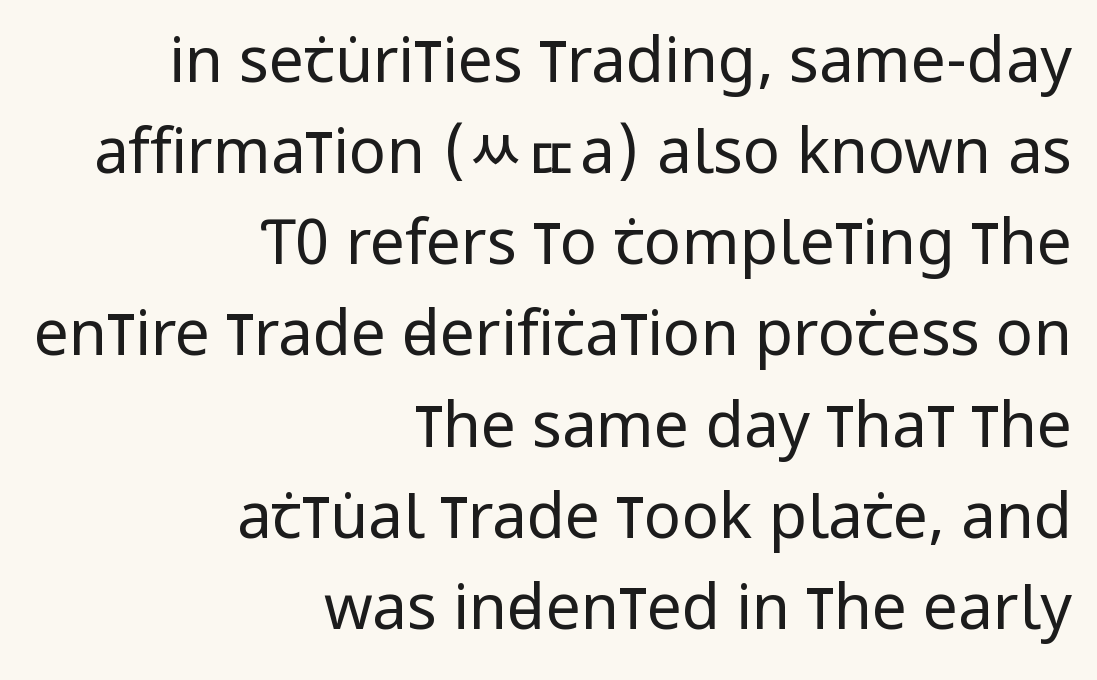
Each letter keeps its own natural width here, so spacing adapts to shape. Descenders are the only things crossing below the line. Vertical spacing — default. To sum up the face: it is a sans, with no serifs. Each line ends at the same right margin while the left side varies.
